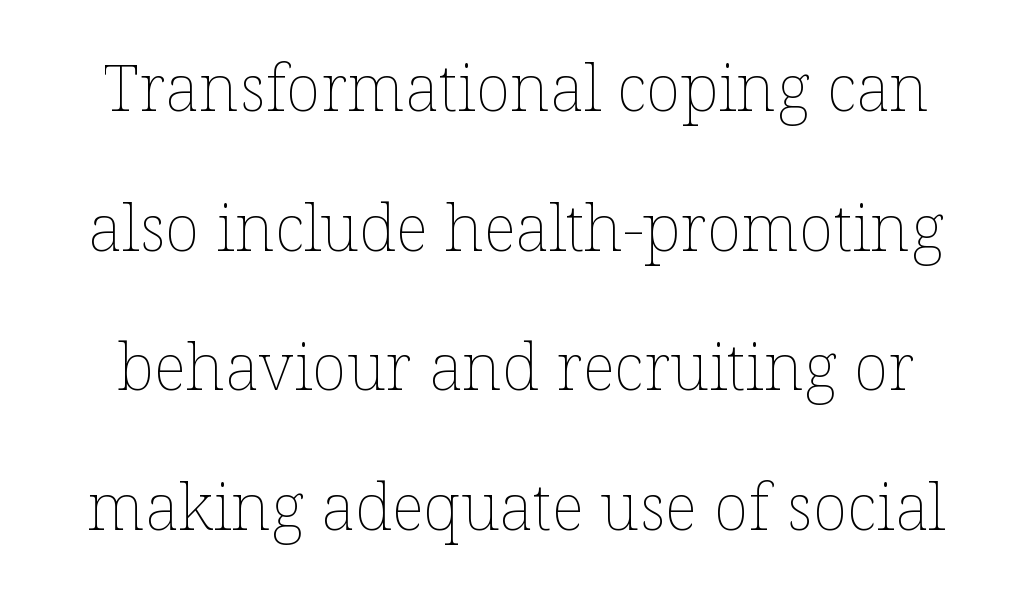
Q: Is the text bold? A: No.
Q: Is the text italic (slanted)? A: No, it is upright.
Q: Is the text underlined? A: No.
Q: Is the spacing between letters normal or unusually wide? A: Normal.
Q: Is the spacing between lines tight, normal or loose? A: Loose.
Q: Width (condensed, normal, or wide)? A: Normal.
Q: Stroke contrast? A: Low.
Q: x-height? A: Medium.
Q: Monospaced? A: No.
